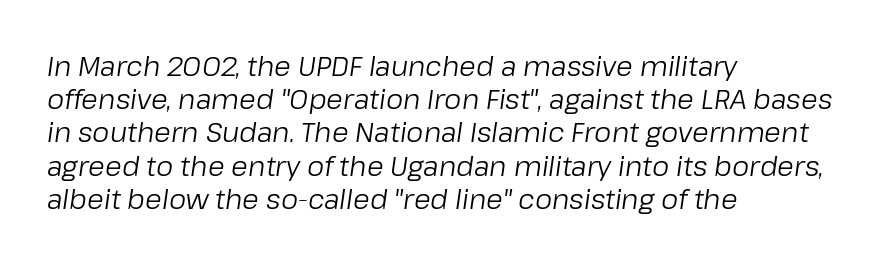
The face used here is rendered with its standard letterfit. Nothing heavy about these letters — not bold at all. Quick note: italic. Line beginnings align vertically; line endings do not. Quick note: underline off.
